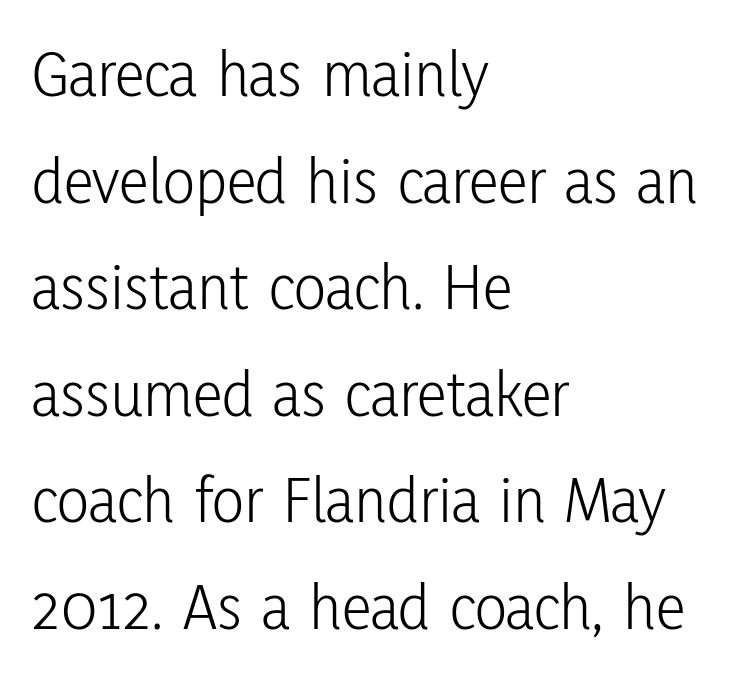
The image shows 67 px light, condensed sans-serif type, upright; set left-aligned, normal line spacing (1.59x), normal letter spacing, not underlined; low stroke contrast and a medium x-height.
